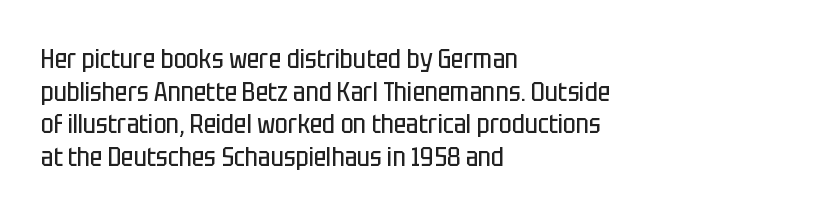
What stands out about the letter spacing? Nothing — it is the standard amount. This is not heavy type; no bold has been used. Just letters on the line, the space beneath them empty. Notice how the stems are strictly vertical — no italics here. This rendering uses left alignment, leaving the right contour irregular.
